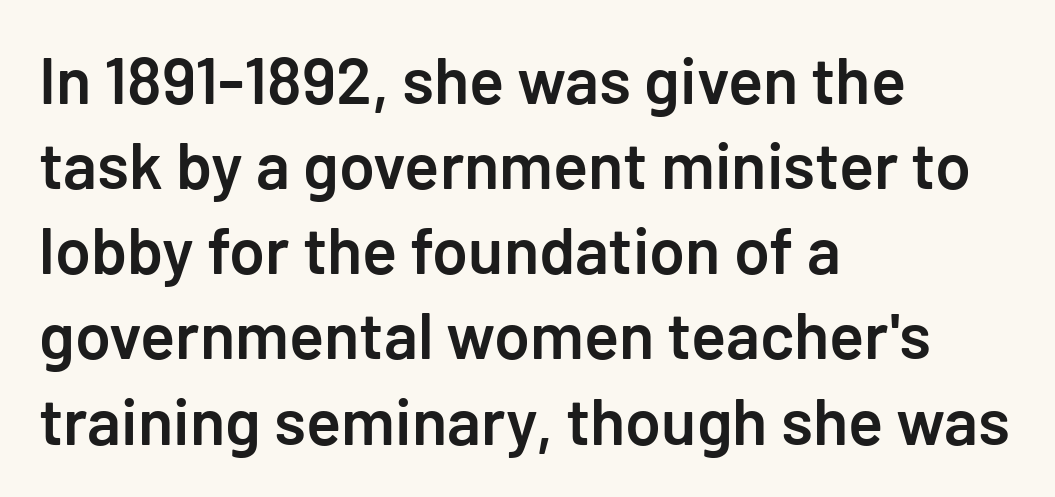
The image shows 65 px semibold sans-serif type, upright; set left-aligned, normal line spacing (1.31x), normal letter spacing, not underlined; low stroke contrast and a medium x-height.
